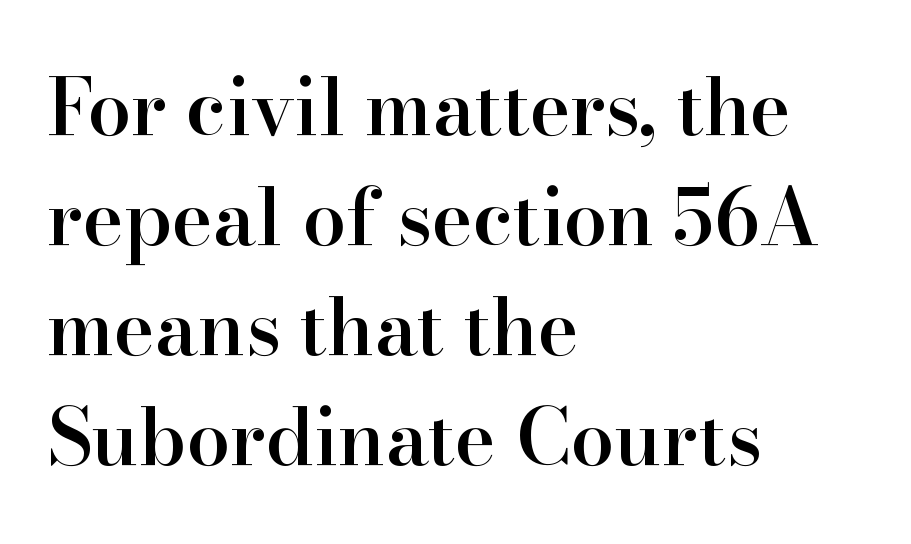
{"serif": "yes", "italic": "no", "bold": "semi", "weight": "semibold", "width": "normal", "stroke_contrast": "high", "x_height": "small", "monospaced": "no", "underline": "no", "align": "left", "line_spacing": "normal", "line_spacing_ratio": 1.41, "letter_spacing": "normal", "letter_spacing_em": 0.0, "glyph_px": 78}
